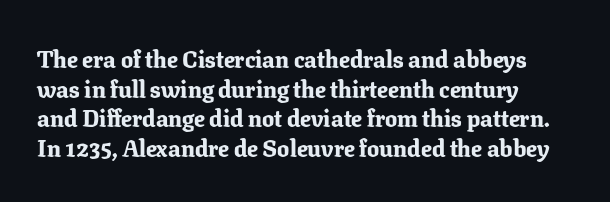
Nobody drew a line under any word here. The lettering stays uniformly vertical, giving the passage a roman look. Each word holds together tightly as a unit, with standard inter-letter gaps. A student would call this left alignment; a typographer would say flush left, rag right. Typographic density is high because the face is bold.
